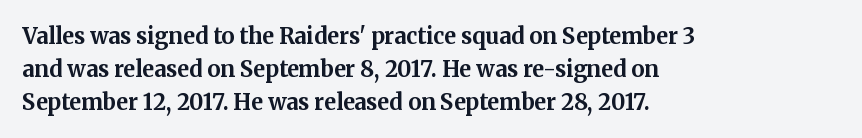
Q: Is the text bold? A: Yes.
Q: Is the text italic (slanted)? A: No, it is upright.
Q: Is the text underlined? A: No.
Q: How is the paragraph aligned? A: Left-aligned.
Q: Is the spacing between letters normal or unusually wide? A: Normal.
Q: Is the spacing between lines tight, normal or loose? A: Normal.
